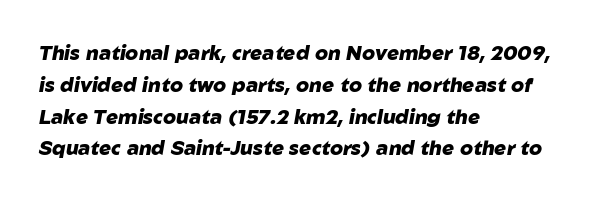
{"italic": "yes", "lean": "right", "slant_degrees": 10, "bold": "yes", "underline": "no", "align": "left", "line_spacing": "normal", "line_spacing_ratio": 1.59, "letter_spacing": "normal", "letter_spacing_em": 0.0, "glyph_px": 20}
